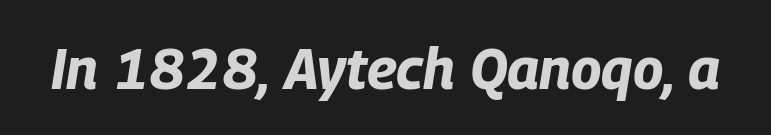
The image shows 57 px bold, condensed type, italic (leaning right); set normal letter spacing, not underlined; low stroke contrast and a large x-height.
